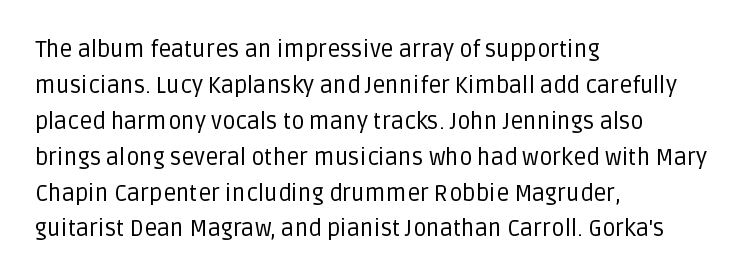
The foot of each line stays bare and open. It's the straight-up-and-down kind of type. The gaps between neighbouring characters are ordinary and unremarkable. A normal amount of white space separates one row of letters from the next. Typeset ragged right — the left edge is the straight one. Is the stroke heavy? The answer is a plain regular-or-lighter.
